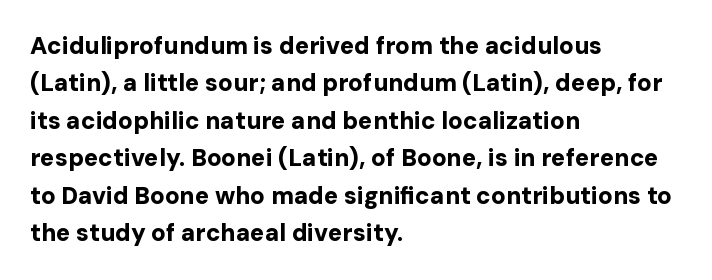
{"italic": "no", "bold": "yes", "underline": "no", "align": "left", "line_spacing": "normal", "line_spacing_ratio": 1.56, "letter_spacing": "normal", "letter_spacing_em": 0.0, "glyph_px": 24}
